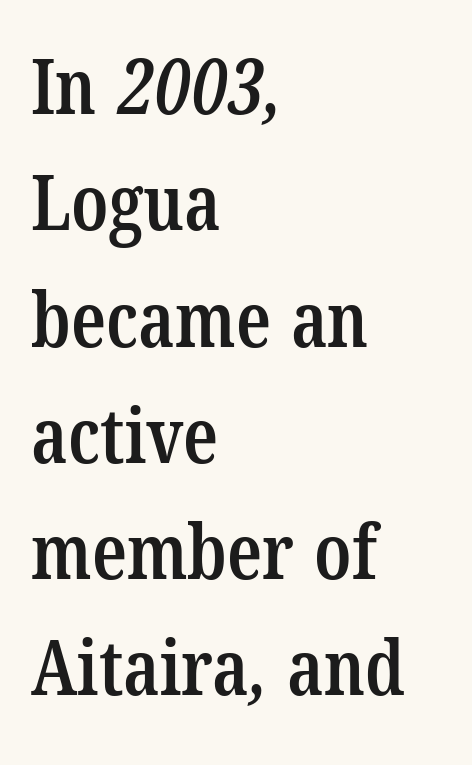
The image shows 77 px semibold, condensed serif type; set left-aligned, normal line spacing (1.51x), normal letter spacing, not underlined; low stroke contrast and a medium x-height.
